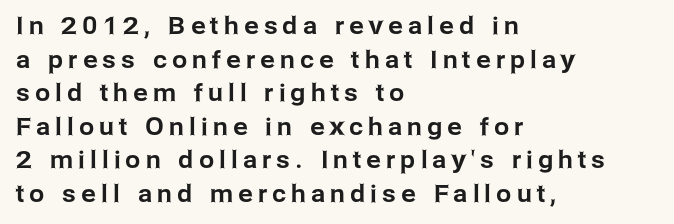
Q: Is the text italic (slanted)? A: No, it is upright.
Q: Is the text underlined? A: No.
Q: How is the paragraph aligned? A: Left-aligned.
Q: Is the spacing between letters normal or unusually wide? A: Unusually wide.
Q: Is the spacing between lines tight, normal or loose? A: Normal.
